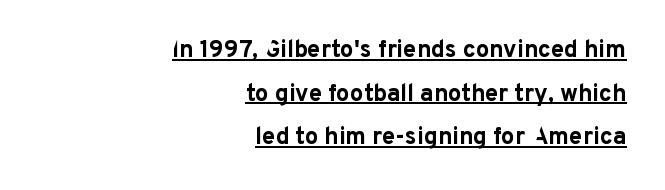
Chunky letters — that's bold for sure. Compared with a flush-left layout, this one pins lines to the opposite, right side. Style check: upright. Honestly, the letter spacing is just normal — you wouldn't notice it.
